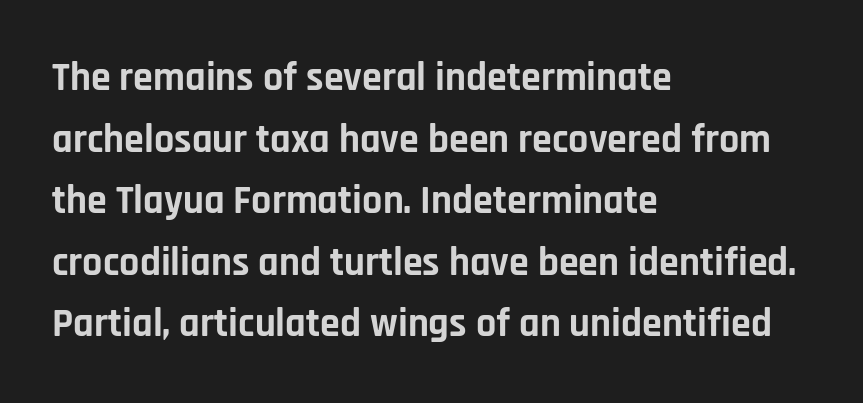
Q: Is the text bold? A: Yes.
Q: Is the text italic (slanted)? A: No, it is upright.
Q: Is the typeface a serif or a sans-serif typeface? A: Sans-serif.
Q: Is the text underlined? A: No.
Q: How is the paragraph aligned? A: Left-aligned.
Q: Is the spacing between letters normal or unusually wide? A: Normal.
Q: Is the spacing between lines tight, normal or loose? A: Normal.
Q: Width (condensed, normal, or wide)? A: Normal.
Q: Stroke contrast? A: Low.
Q: x-height? A: Large.
Q: Monospaced? A: No.
